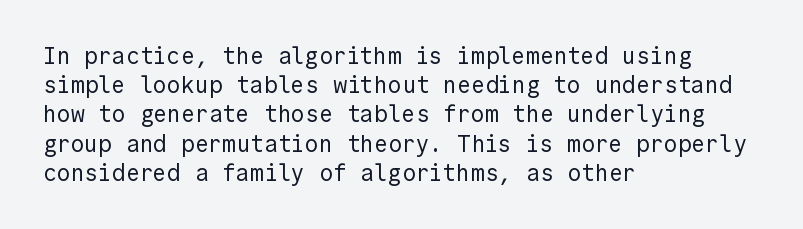
Nothing unusual about the tracking: characters are spaced as the font intends. Caption: multi-line text, flush left, ragged right. How would I describe the line gaps? Plain and ordinary. Unbolded letterforms with no extra heft.
